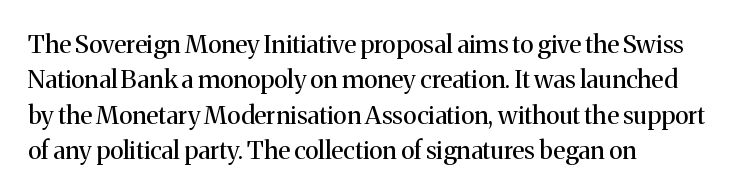
Plain, unruled lines of type. Is the type heavy? It reads as light-to-regular instead. Interline gaps are of average width in this sample. In terms of posture, this sample is upright. These lines are set flush left with a ragged right edge. Nothing unusual about the tracking: characters are spaced as the font intends.
